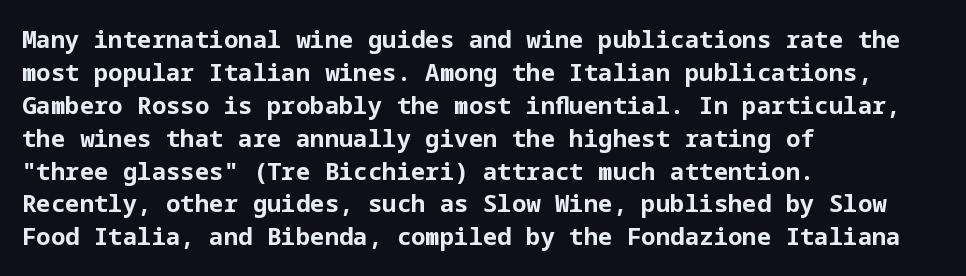
Q: Is the text bold? A: Yes.
Q: Is the text italic (slanted)? A: No, it is upright.
Q: Is the text underlined? A: No.
Q: How is the paragraph aligned? A: Left-aligned.
Q: Is the spacing between letters normal or unusually wide? A: Normal.
Q: Is the spacing between lines tight, normal or loose? A: Normal.
